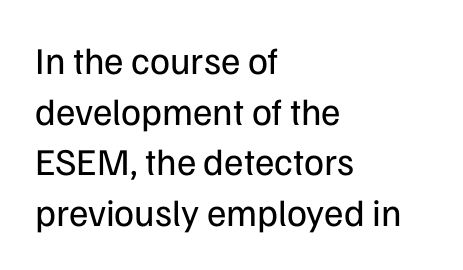
{"serif": "no", "italic": "no", "bold": "no", "weight": "regular", "width": "normal", "stroke_contrast": "low", "x_height": "medium", "monospaced": "no", "underline": "no", "align": "left", "line_spacing": "normal", "line_spacing_ratio": 1.33, "letter_spacing": "normal", "letter_spacing_em": 0.0, "glyph_px": 38}
